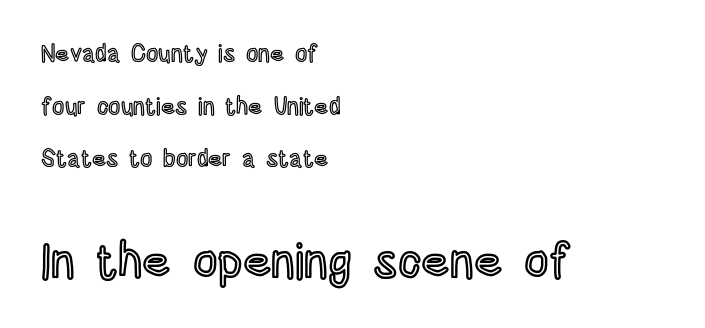
Where is the straight margin? On the left. Looks like regular typesetting: each glyph gets only the width it needs. The face used here is rendered with its standard letterfit. Which of the two is more prominent by size? The second, at the bottom. Lines of text with bare space underneath.
